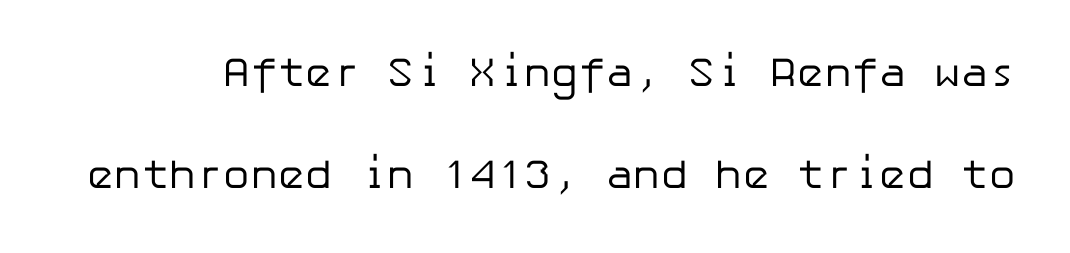
The image shows 41 px regular-weight sans-serif type, upright; set loose line spacing (2.48x), normal letter spacing, not underlined; low stroke contrast and a medium x-height.
